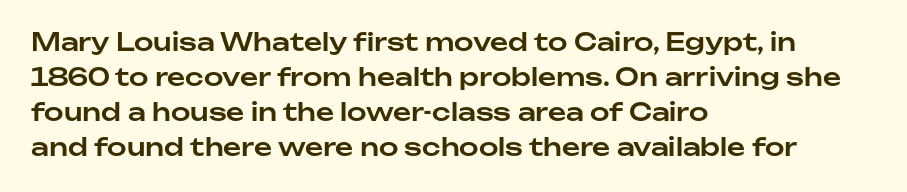
The image shows 25 px text type, upright; set left-aligned, normal line spacing (1.4x), normal letter spacing, not underlined.
